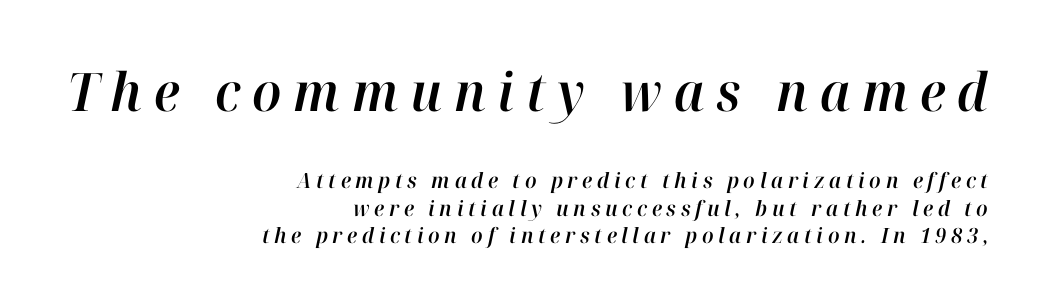
{"italic": "yes", "lean": "right", "slant_degrees": 12, "width": "normal", "stroke_contrast": "high", "x_height": "medium", "monospaced": "no", "underline": "no", "align": "right", "line_spacing": "normal", "line_spacing_ratio": 1.3, "letter_spacing": "wide", "letter_spacing_em": 0.22, "larger_block": "first", "size_ratio": 2.52, "glyph_px": 53}
